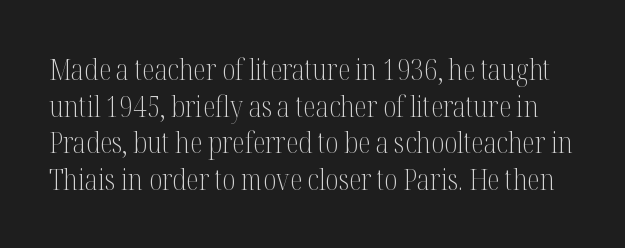
Standard letterfit; no display-style spreading of the glyphs. Letterform terminals end in serifs throughout the passage. Just letters on the line, the space beneath them empty. A normal amount of white space separates one row of letters from the next. The lettering holds an erect, upright posture throughout. Bold? No — there's no thickening of the strokes.
